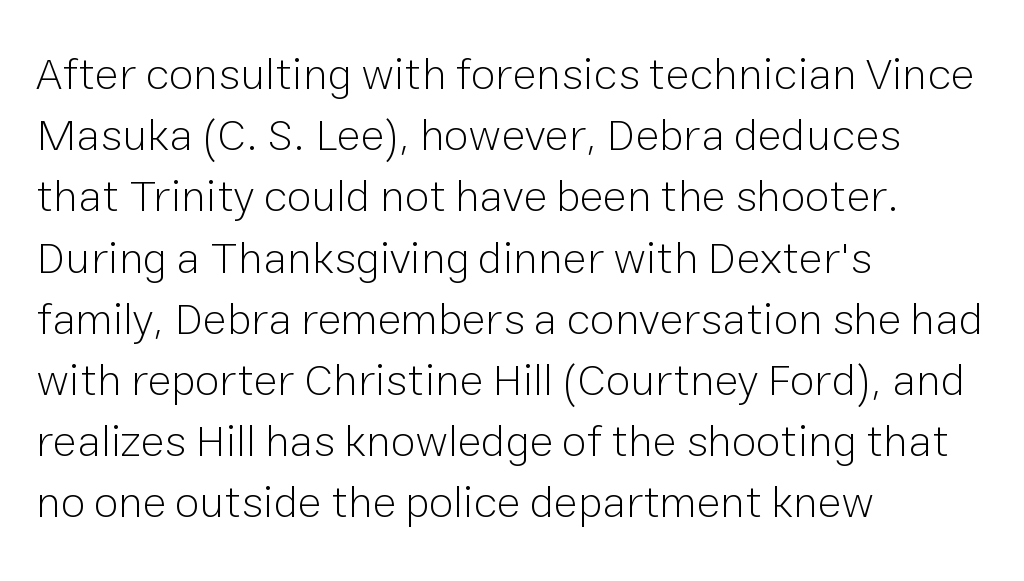
The image shows 45 px light sans-serif type, upright; set left-aligned, normal line spacing (1.36x), normal letter spacing, not underlined; low stroke contrast and a medium x-height.
